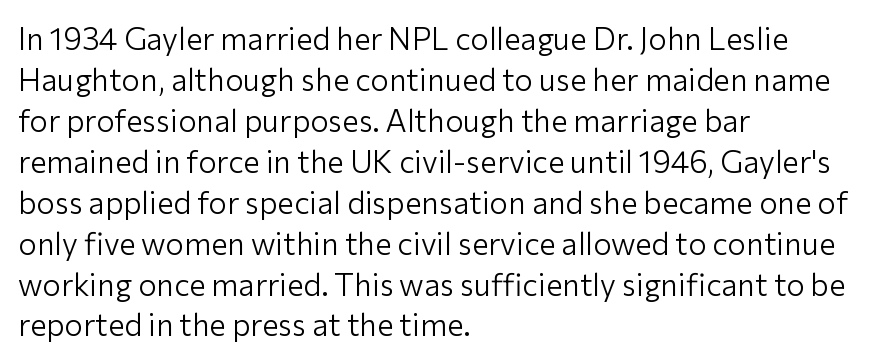
Q: Is the text bold? A: No.
Q: Is the text italic (slanted)? A: No, it is upright.
Q: Is the typeface a serif or a sans-serif typeface? A: Sans-serif.
Q: Is the text underlined? A: No.
Q: How is the paragraph aligned? A: Left-aligned.
Q: Is the spacing between letters normal or unusually wide? A: Normal.
Q: Is the spacing between lines tight, normal or loose? A: Normal.
Q: Width (condensed, normal, or wide)? A: Normal.
Q: Stroke contrast? A: Low.
Q: x-height? A: Medium.
Q: Monospaced? A: No.
